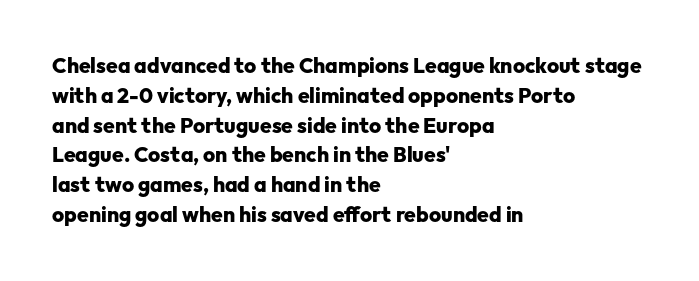
The image shows 21 px bold type, upright; set left-aligned, normal line spacing (1.42x), normal letter spacing, not underlined.
